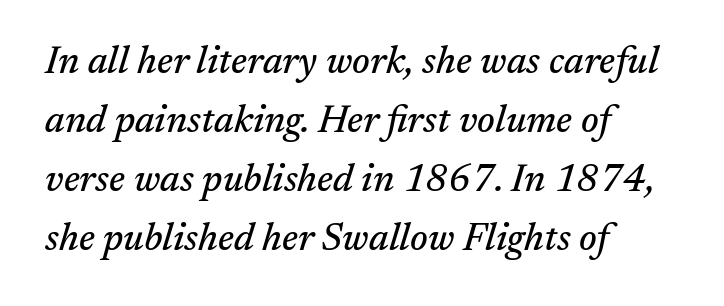
Q: Is the text italic (slanted)? A: Yes, it leans right by about 17 degrees.
Q: Is the typeface a serif or a sans-serif typeface? A: Serif.
Q: Is the text underlined? A: No.
Q: How is the paragraph aligned? A: Left-aligned.
Q: Is the spacing between letters normal or unusually wide? A: Normal.
Q: Is the spacing between lines tight, normal or loose? A: Normal.
Q: Width (condensed, normal, or wide)? A: Normal.
Q: Stroke contrast? A: Medium.
Q: x-height? A: Medium.
Q: Monospaced? A: No.
